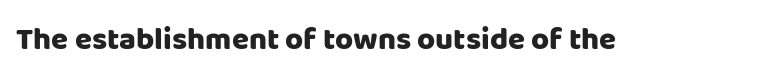
Q: Is the text bold? A: Yes.
Q: Is the text italic (slanted)? A: No, it is upright.
Q: Is the typeface a serif or a sans-serif typeface? A: Sans-serif.
Q: Is the text underlined? A: No.
Q: Is the spacing between letters normal or unusually wide? A: Normal.
Q: Width (condensed, normal, or wide)? A: Normal.
Q: Stroke contrast? A: Low.
Q: x-height? A: Large.
Q: Monospaced? A: No.
